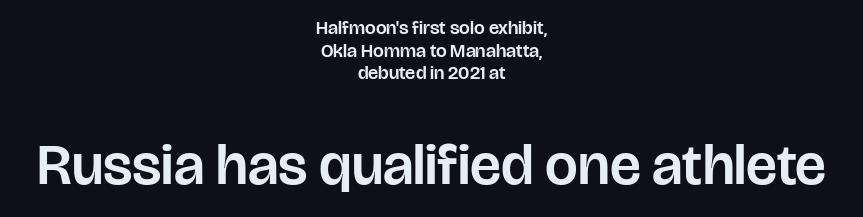
Only glyphs here, with clear space below each row. When letters stand straight like this, we call the style roman or upright. The face used here is a sans, in the tradition of grotesques and geometrics. There is no visible air inserted between adjacent glyphs. Short and long lines alike share a common midpoint.
